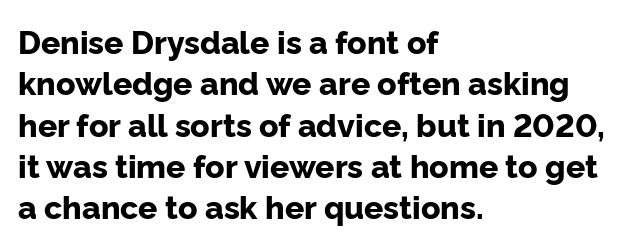
The image shows 32 px bold sans-serif type, upright; set left-aligned, normal line spacing (1.29x), normal letter spacing, not underlined; low stroke contrast and a medium x-height.
